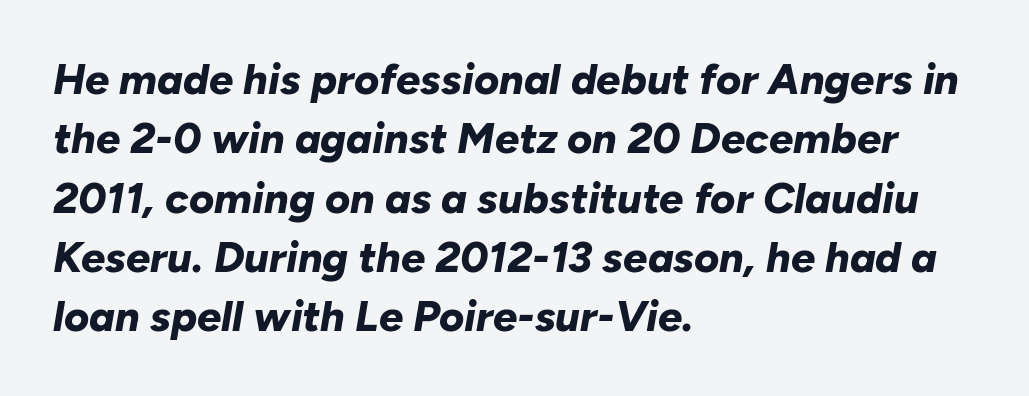
{"italic": "yes", "lean": "right", "slant_degrees": 10, "bold": "yes", "weight": "bold", "width": "normal", "stroke_contrast": "low", "x_height": "medium", "monospaced": "no", "underline": "no", "align": "left", "line_spacing": "normal", "line_spacing_ratio": 1.38, "letter_spacing": "normal", "letter_spacing_em": 0.0, "glyph_px": 43}
